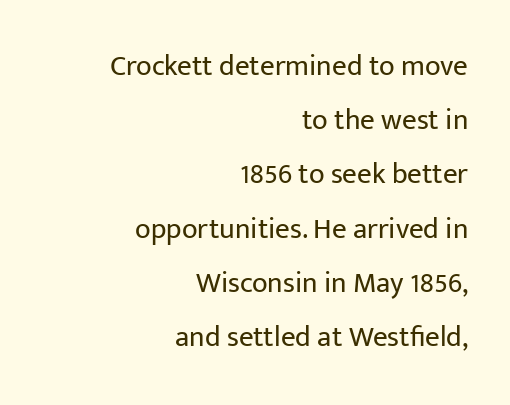
The image shows 29 px regular-weight sans-serif type, upright; set right-aligned, line spacing 1.87x, normal letter spacing, not underlined; low stroke contrast and a medium x-height.
